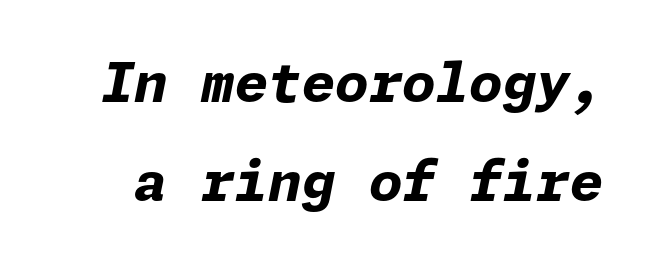
The image shows 54 px bold type, italic (leaning right); set line spacing 1.83x, normal letter spacing, not underlined; low stroke contrast and a medium x-height.
